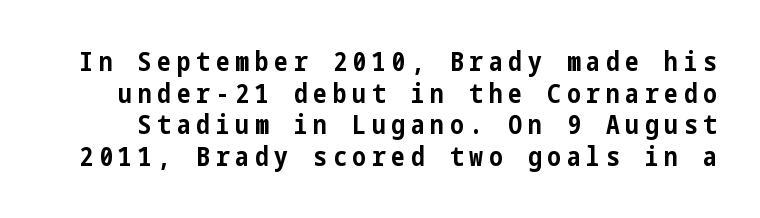
{"italic": "no", "bold": "yes", "underline": "no", "line_spacing_ratio": 1.22, "letter_spacing": "wide", "letter_spacing_em": 0.22, "glyph_px": 26}
